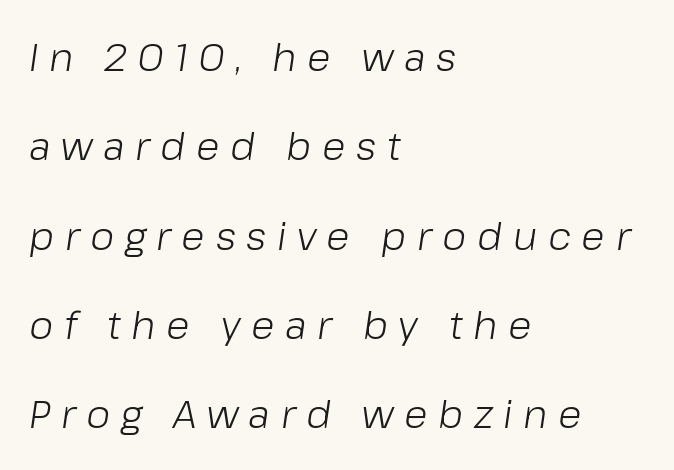
Q: Is the text bold? A: No.
Q: Is the text italic (slanted)? A: Yes, it leans right by about 8 degrees.
Q: Is the text underlined? A: No.
Q: How is the paragraph aligned? A: Left-aligned.
Q: Is the spacing between letters normal or unusually wide? A: Unusually wide.
Q: Is the spacing between lines tight, normal or loose? A: Loose.
Q: Width (condensed, normal, or wide)? A: Normal.
Q: Stroke contrast? A: Low.
Q: x-height? A: Medium.
Q: Monospaced? A: No.
